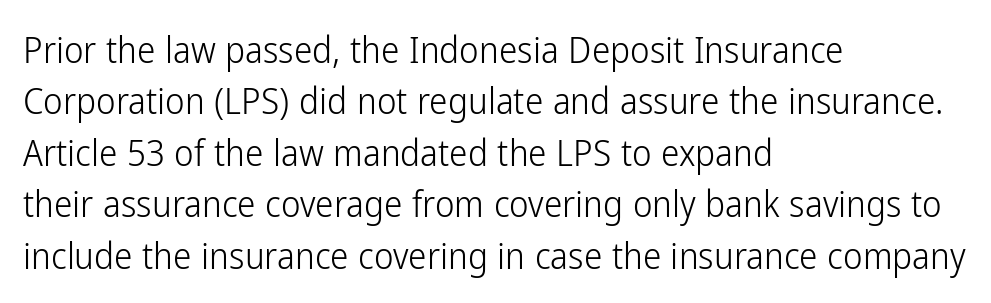
The image shows 37 px light, condensed sans-serif type, upright; set left-aligned, normal line spacing (1.39x), normal letter spacing, not underlined; low stroke contrast and a medium x-height.
